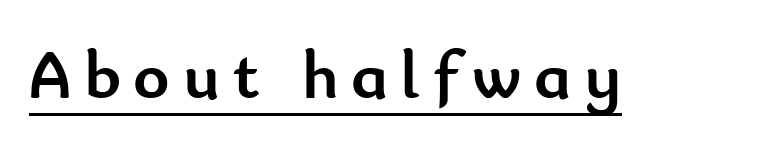
The image shows 69 px semibold sans-serif type, upright; set underlined; low stroke contrast and a small x-height.
